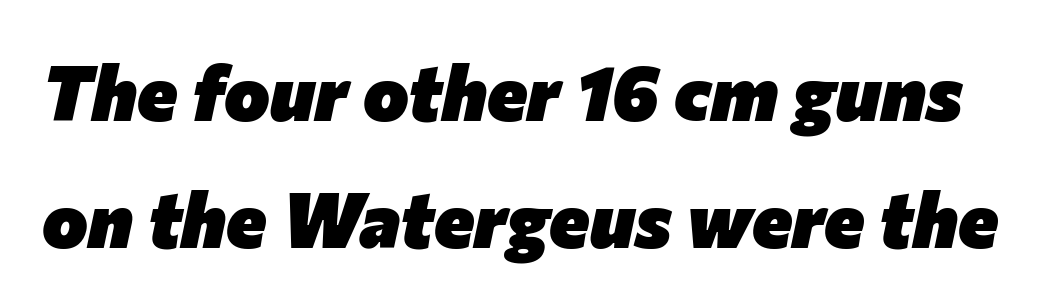
{"italic": "yes", "lean": "right", "slant_degrees": 12, "bold": "yes", "weight": "heavy", "width": "normal", "stroke_contrast": "low", "x_height": "medium", "monospaced": "no", "underline": "no", "line_spacing": "normal", "line_spacing_ratio": 1.65, "letter_spacing": "normal", "letter_spacing_em": 0.0, "glyph_px": 77}
